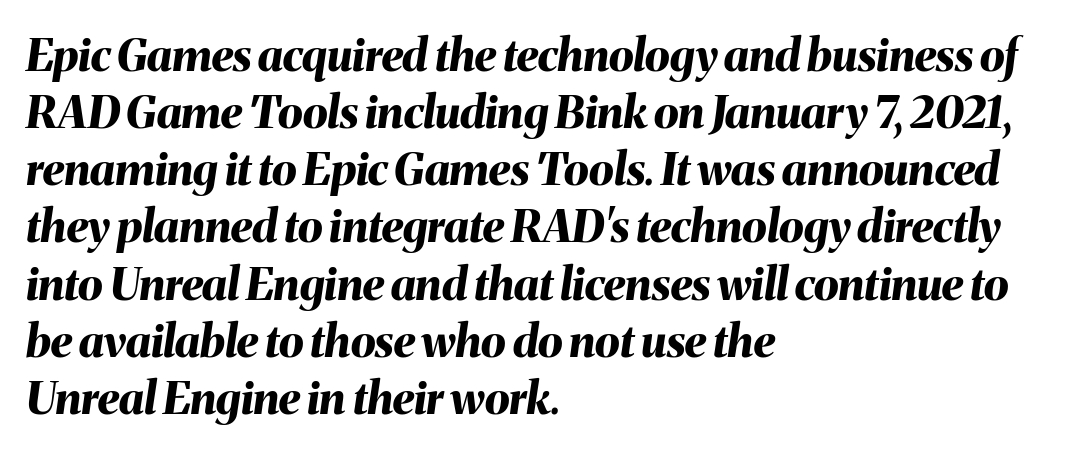
The image shows 45 px bold type, italic (leaning right); set left-aligned, normal line spacing (1.27x), normal letter spacing, not underlined; medium stroke contrast and a medium x-height.
